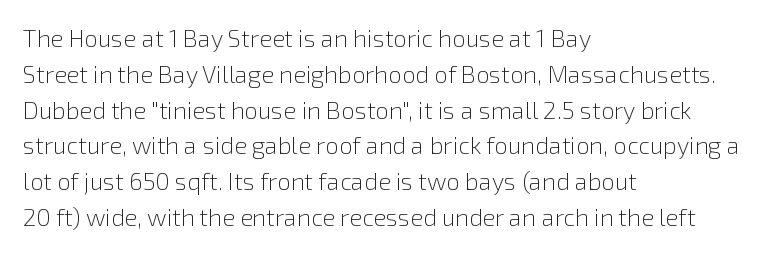
The setting favours the left margin, as ordinary paragraphs usually do. Upright lettering throughout. Letter spacing: default. No chunkiness to these letters — they're not bold.
